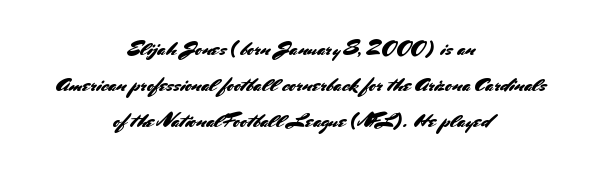
{"underline": "no", "align": "center", "line_spacing_ratio": 1.71, "letter_spacing": "normal", "letter_spacing_em": 0.0, "glyph_px": 21}
